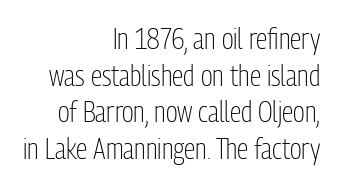
Q: Is the text bold? A: No.
Q: Is the text italic (slanted)? A: No, it is upright.
Q: Is the typeface a serif or a sans-serif typeface? A: Sans-serif.
Q: Is the text underlined? A: No.
Q: How is the paragraph aligned? A: Right-aligned.
Q: Is the spacing between letters normal or unusually wide? A: Normal.
Q: Is the spacing between lines tight, normal or loose? A: Normal.
Q: Width (condensed, normal, or wide)? A: Condensed.
Q: Stroke contrast? A: Low.
Q: x-height? A: Medium.
Q: Monospaced? A: No.
